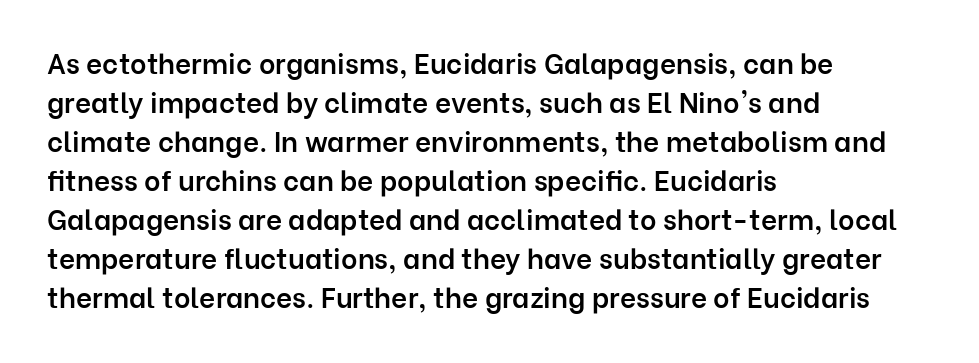
Q: Is the text bold? A: Semi-bold.
Q: Is the text italic (slanted)? A: No, it is upright.
Q: Is the typeface a serif or a sans-serif typeface? A: Sans-serif.
Q: Is the text underlined? A: No.
Q: How is the paragraph aligned? A: Left-aligned.
Q: Is the spacing between letters normal or unusually wide? A: Normal.
Q: Is the spacing between lines tight, normal or loose? A: Normal.
Q: Width (condensed, normal, or wide)? A: Normal.
Q: Stroke contrast? A: Low.
Q: x-height? A: Medium.
Q: Monospaced? A: No.
